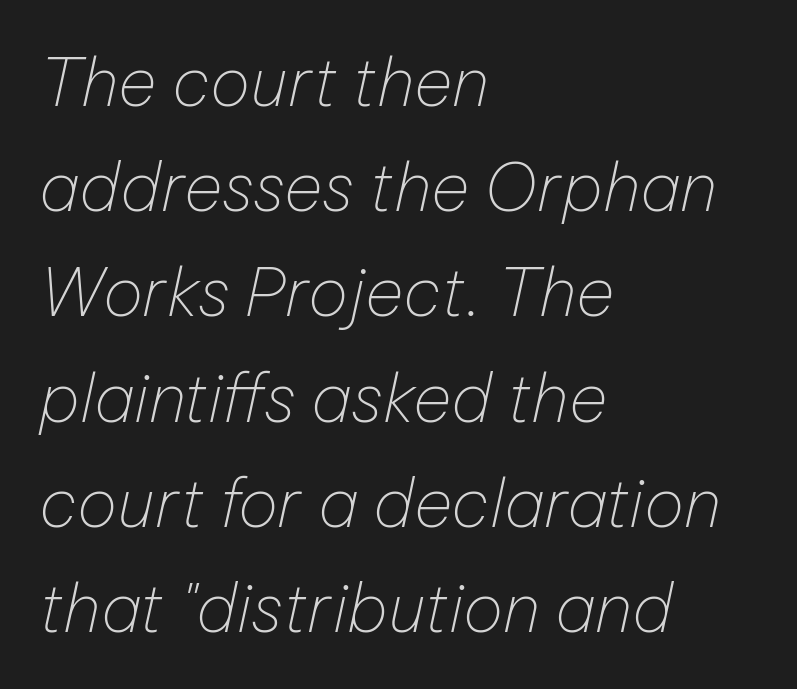
Q: Is the text bold? A: No.
Q: Is the text italic (slanted)? A: Yes, it leans right by about 12 degrees.
Q: Is the text underlined? A: No.
Q: How is the paragraph aligned? A: Left-aligned.
Q: Is the spacing between letters normal or unusually wide? A: Normal.
Q: Is the spacing between lines tight, normal or loose? A: Normal.
Q: Width (condensed, normal, or wide)? A: Normal.
Q: Stroke contrast? A: Low.
Q: x-height? A: Medium.
Q: Monospaced? A: No.
